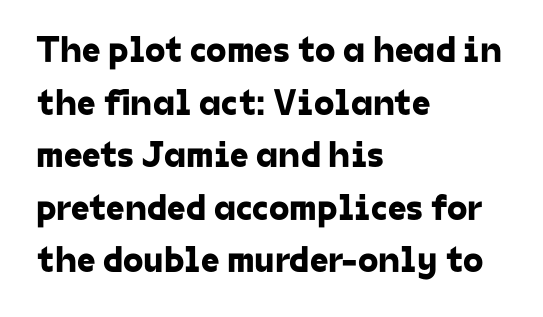
Q: Is the typeface a serif or a sans-serif typeface? A: Sans-serif.
Q: Is the text underlined? A: No.
Q: How is the paragraph aligned? A: Left-aligned.
Q: Is the spacing between letters normal or unusually wide? A: Normal.
Q: Is the spacing between lines tight, normal or loose? A: Normal.
Q: Width (condensed, normal, or wide)? A: Normal.
Q: Stroke contrast? A: Low.
Q: x-height? A: Medium.
Q: Monospaced? A: No.
